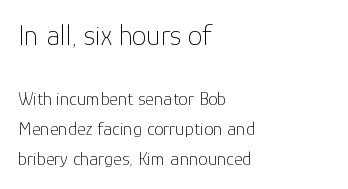
The image shows 29 px thin sans-serif type, upright; set left-aligned, normal line spacing (1.58x), normal letter spacing, not underlined; the first (top) block is 1.53x larger; low stroke contrast and a medium x-height.
